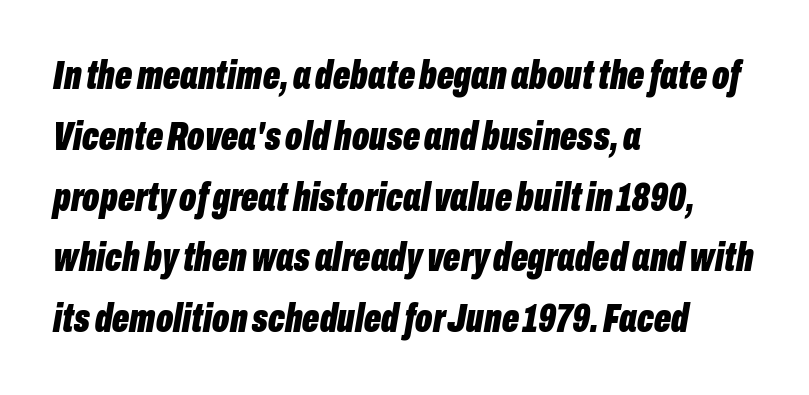
Q: Is the text bold? A: Yes.
Q: Is the text italic (slanted)? A: Yes, it leans right by about 10 degrees.
Q: Is the text underlined? A: No.
Q: How is the paragraph aligned? A: Left-aligned.
Q: Is the spacing between letters normal or unusually wide? A: Normal.
Q: Is the spacing between lines tight, normal or loose? A: Normal.
Q: Width (condensed, normal, or wide)? A: Condensed.
Q: Stroke contrast? A: Low.
Q: x-height? A: Medium.
Q: Monospaced? A: No.
